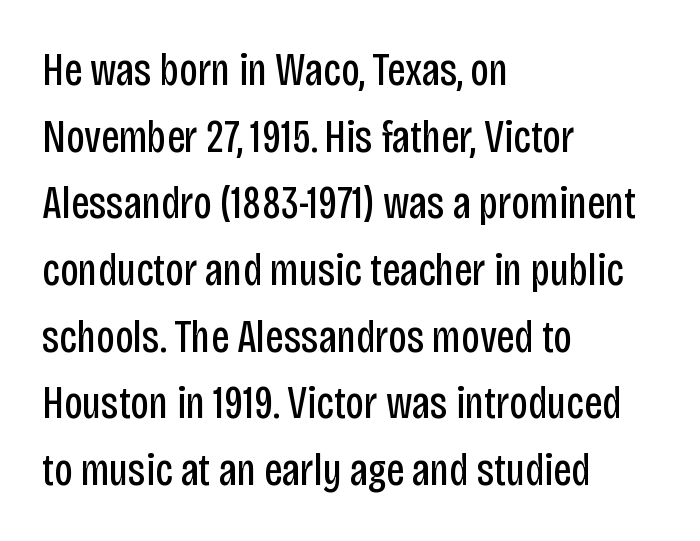
The image shows 46 px regular-weight, condensed sans-serif type, upright; set left-aligned, normal line spacing (1.45x), normal letter spacing, not underlined; low stroke contrast and a large x-height.
